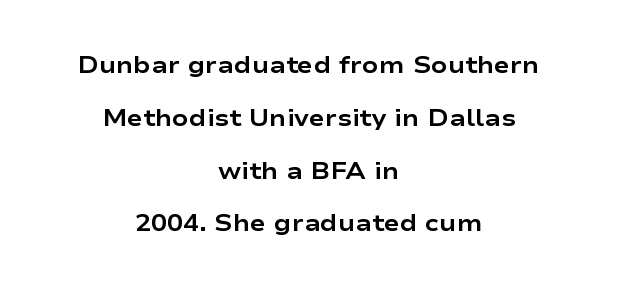
Compared with an ordinary text face, these strokes are far heavier — a full bold. Decoration check: the copy has no underline. This rendering uses center alignment, leaving both contours irregular but symmetric. Honestly, the letter spacing is just normal — you wouldn't notice it. The designer dialed line spacing up above the default.
